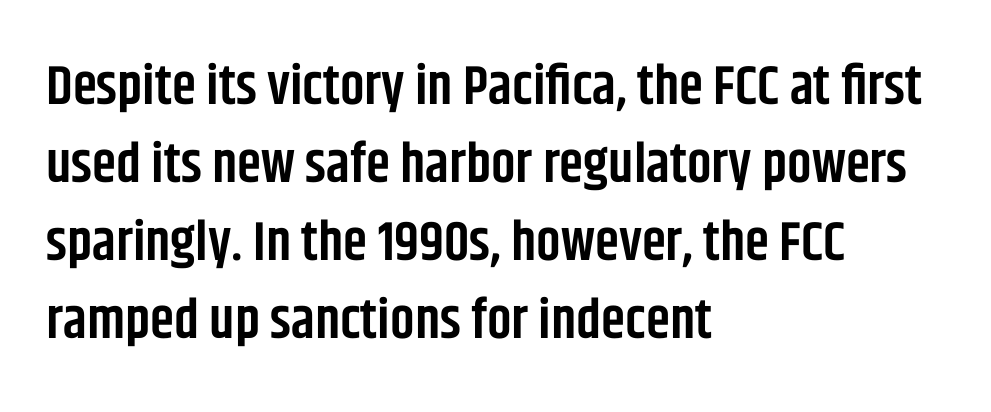
{"serif": "no", "italic": "no", "bold": "semi", "weight": "semibold", "width": "condensed", "stroke_contrast": "low", "x_height": "large", "monospaced": "no", "underline": "no", "align": "left", "line_spacing": "normal", "line_spacing_ratio": 1.42, "letter_spacing": "normal", "letter_spacing_em": 0.0, "glyph_px": 55}
